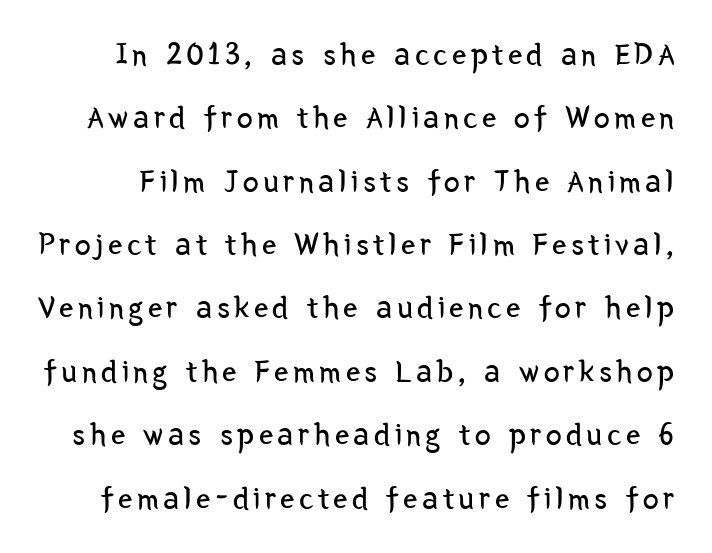
The image shows 32 px regular-weight, condensed sans-serif type, upright; set loose line spacing (1.98x), not underlined; low stroke contrast and a medium x-height.
